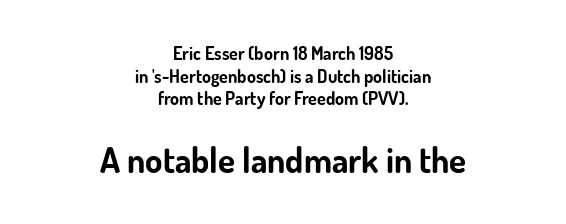
The image shows 35 px bold sans-serif type, upright; set centered, normal line spacing (1.26x), normal letter spacing, not underlined; the second (bottom) block is 1.94x larger; low stroke contrast and a small x-height.
